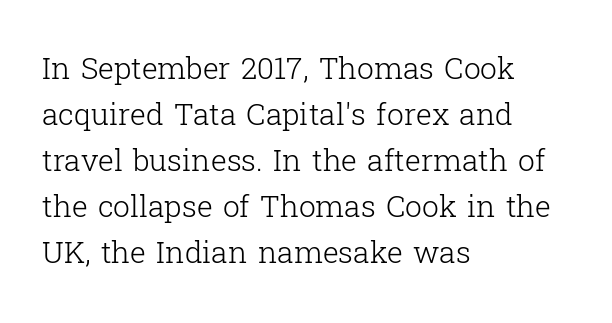
The image shows 30 px light serif type, upright; set left-aligned, normal line spacing (1.53x), normal letter spacing, not underlined; low stroke contrast and a medium x-height.
